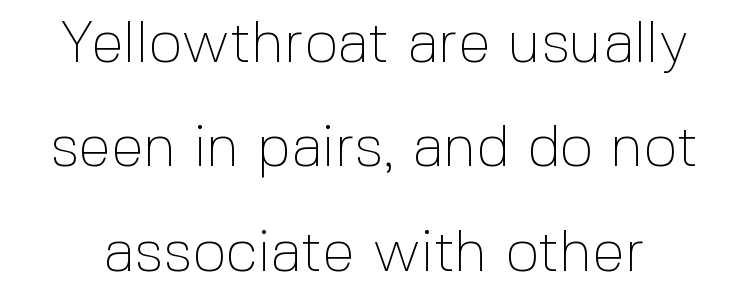
The image shows 59 px thin sans-serif type, upright; set line spacing 1.77x, normal letter spacing, not underlined; a medium x-height.
